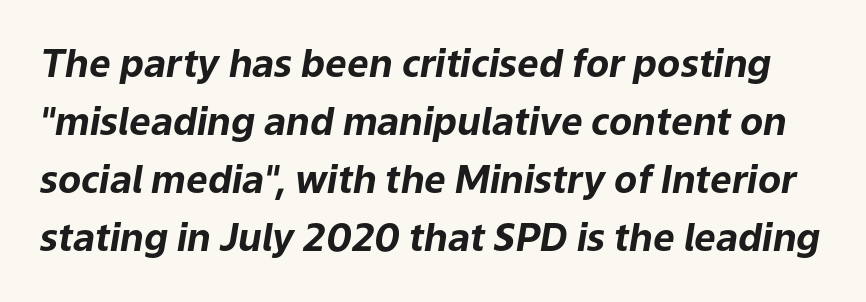
The image shows 38 px bold type, italic (leaning right); set normal line spacing (1.53x), normal letter spacing, not underlined; low stroke contrast and a medium x-height.
